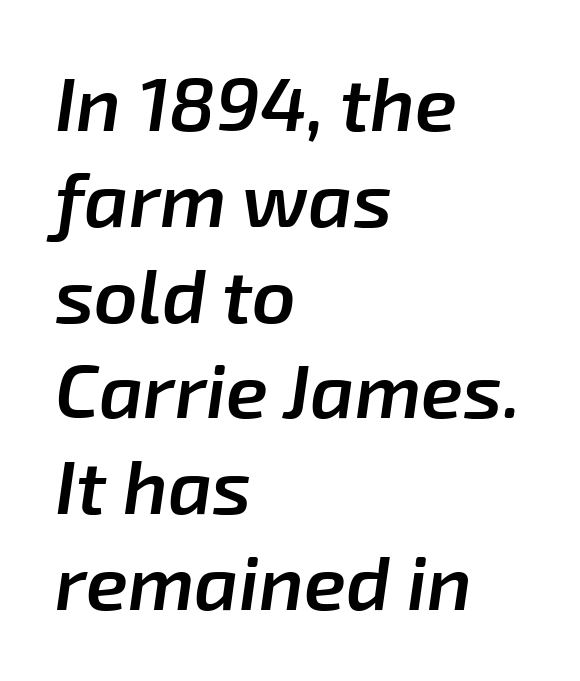
{"italic": "yes", "lean": "right", "slant_degrees": 8, "bold": "semi", "weight": "semibold", "width": "normal", "stroke_contrast": "low", "x_height": "medium", "monospaced": "no", "underline": "no", "align": "left", "line_spacing": "normal", "line_spacing_ratio": 1.26, "letter_spacing": "normal", "letter_spacing_em": 0.0, "glyph_px": 76}
